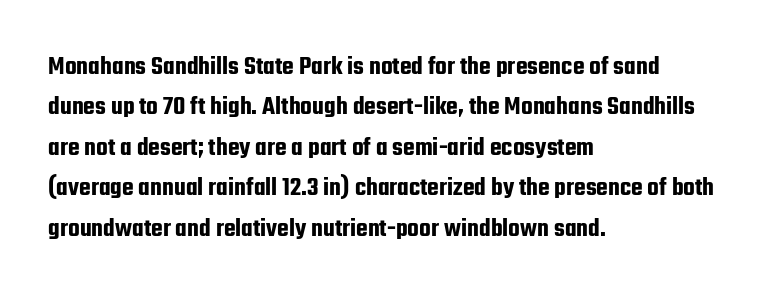
The image shows 27 px text type, upright; set left-aligned, normal line spacing (1.5x), normal letter spacing, not underlined.
